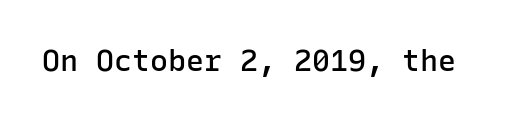
{"serif": "no", "italic": "no", "bold": "semi", "weight": "semibold", "width": "normal", "stroke_contrast": "low", "x_height": "medium", "monospaced": "yes", "underline": "no", "letter_spacing": "normal", "letter_spacing_em": 0.0, "glyph_px": 30}
